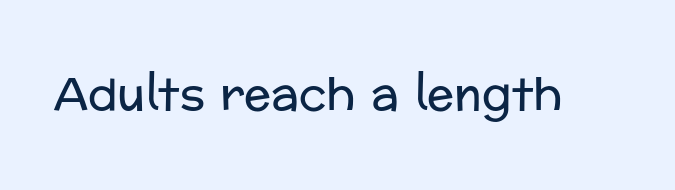
{"serif": "no", "italic": "no", "bold": "no", "weight": "regular", "width": "normal", "stroke_contrast": "low", "x_height": "medium", "monospaced": "no", "underline": "no", "letter_spacing": "normal", "letter_spacing_em": 0.0, "glyph_px": 45}
